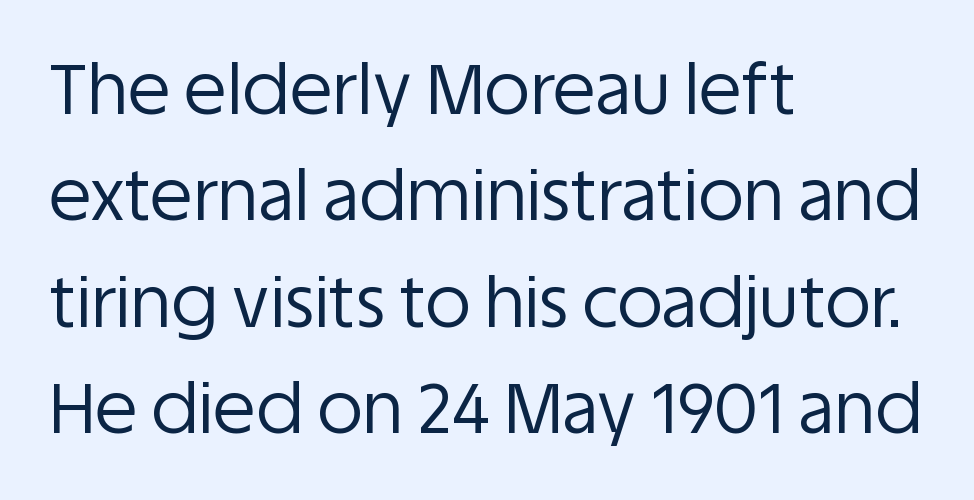
{"serif": "no", "italic": "no", "bold": "no", "weight": "regular", "width": "normal", "stroke_contrast": "low", "x_height": "large", "monospaced": "no", "underline": "no", "align": "left", "line_spacing": "normal", "line_spacing_ratio": 1.52, "letter_spacing": "normal", "letter_spacing_em": 0.0, "glyph_px": 70}
